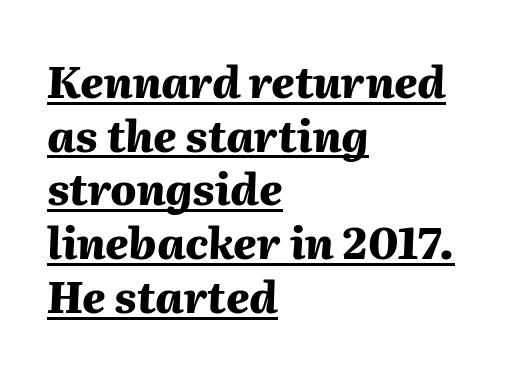
{"italic": "yes", "lean": "right", "slant_degrees": 2, "bold": "yes", "weight": "heavy", "width": "normal", "stroke_contrast": "medium", "x_height": "medium", "monospaced": "no", "underline": "yes", "align": "left", "line_spacing": "normal", "line_spacing_ratio": 1.25, "letter_spacing": "normal", "letter_spacing_em": 0.0, "glyph_px": 43}
